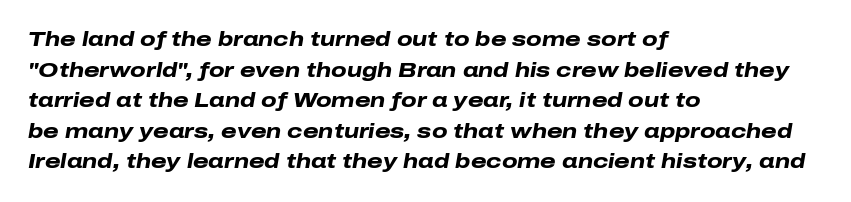
The image shows 20 px bold type, italic (leaning right); set left-aligned, normal line spacing (1.53x), normal letter spacing, not underlined.
